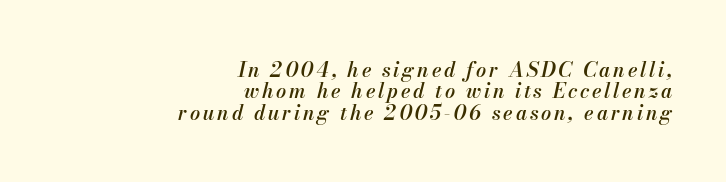
Q: Is the text bold? A: Semi-bold.
Q: Is the text italic (slanted)? A: Yes, it leans right by about 13 degrees.
Q: Is the text underlined? A: No.
Q: How is the paragraph aligned? A: Right-aligned.
Q: Is the spacing between lines tight, normal or loose? A: Tight.
